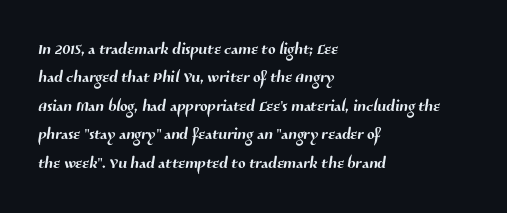
{"underline": "no", "align": "left", "line_spacing": "normal", "line_spacing_ratio": 1.29, "letter_spacing": "normal", "letter_spacing_em": 0.0, "glyph_px": 22}
